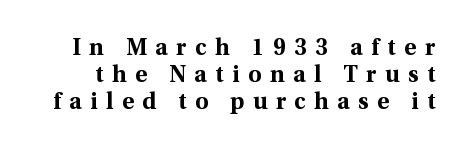
{"italic": "no", "bold": "yes", "underline": "no", "line_spacing_ratio": 1.18, "letter_spacing": "wide", "letter_spacing_em": 0.37, "glyph_px": 23}
